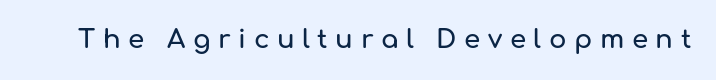
No word sits above an underline. This sample uses an upright cut, with every glyph sitting square on the baseline. A typesetter would call this heavily tracked-out type.
